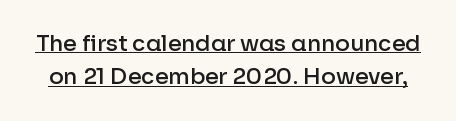
Q: Is the text bold? A: Semi-bold.
Q: Is the text italic (slanted)? A: No, it is upright.
Q: Is the text underlined? A: Yes.
Q: Is the spacing between letters normal or unusually wide? A: Normal.
Q: Is the spacing between lines tight, normal or loose? A: Normal.
